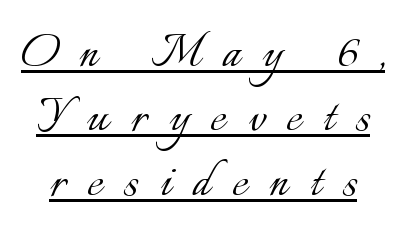
The image shows 59 px light type; set tight line spacing (1.09x), unusually wide letter spacing (+0.37 em), underlined; low stroke contrast and a small x-height.
